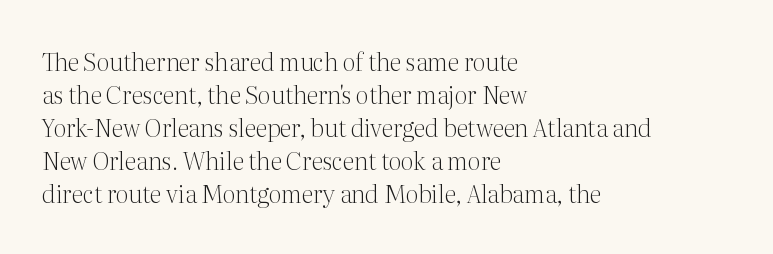
Horizontally, the lines are justified to the leading edge only. A roman cut, with each character standing at attention. The lines sit at an ordinary, default distance from one another. The font sits on the lighter half of the weight spectrum, regular included. Just letters on the line, the space beneath them empty. Standard letterfit; no display-style spreading of the glyphs.
